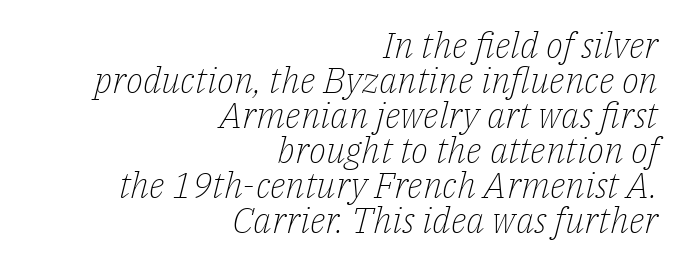
The words here are not underlined. Think of a printed novel: that variable character pitch is what you see here. A typesetter would mark this as italic. The rendering keeps characters at their native spacing. Old-style or modern, the face here clearly has serifs.
